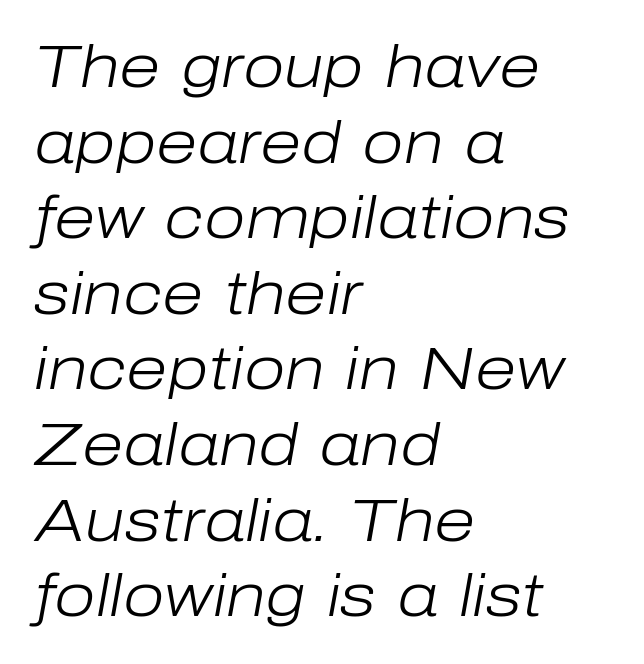
The image shows 60 px light type, italic (leaning right); set left-aligned, normal line spacing (1.26x), normal letter spacing, not underlined; low stroke contrast and a medium x-height.
